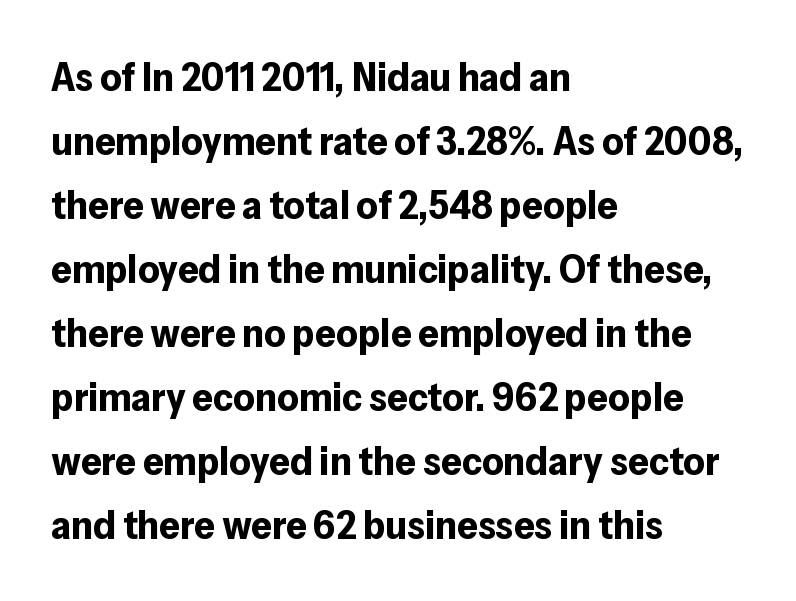
These lines are composed in type without serifs. Vertically, the passage feels balanced, rows spaced as you'd expect. In CSS terms this would be text-align: left. Words appear dense and cohesive because spacing is normal. Varying glyph widths throughout — classic text-font behaviour. Rendered with straight, roman letterforms.
